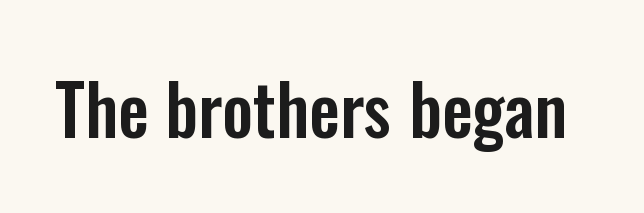
This rendering leaves character spacing at its baseline value. Decoration check: the copy has no underline. The rendering uses natural spacing where letterforms have individual widths. This is the regular roman posture of the typeface.
